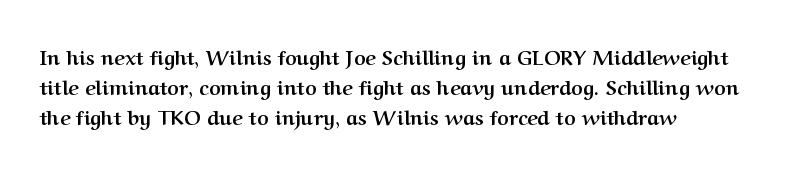
{"italic": "no", "bold": "yes", "underline": "no", "align": "left", "line_spacing": "normal", "line_spacing_ratio": 1.5, "letter_spacing": "normal", "letter_spacing_em": 0.0, "glyph_px": 20}
